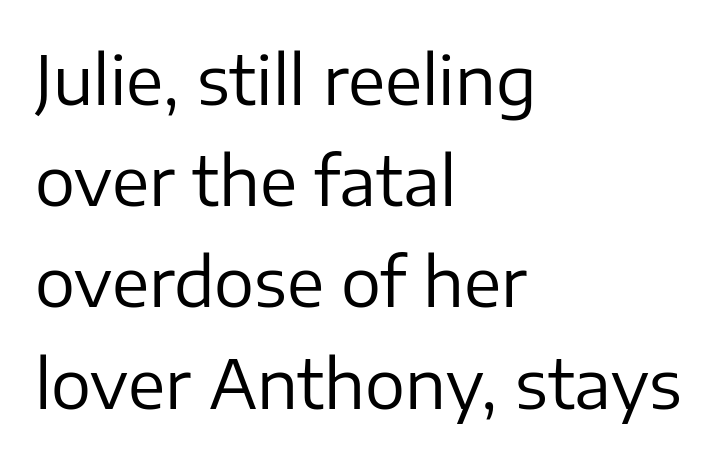
The image shows 67 px regular-weight sans-serif type, upright; set left-aligned, normal line spacing (1.51x), normal letter spacing, not underlined; low stroke contrast and a medium x-height.
